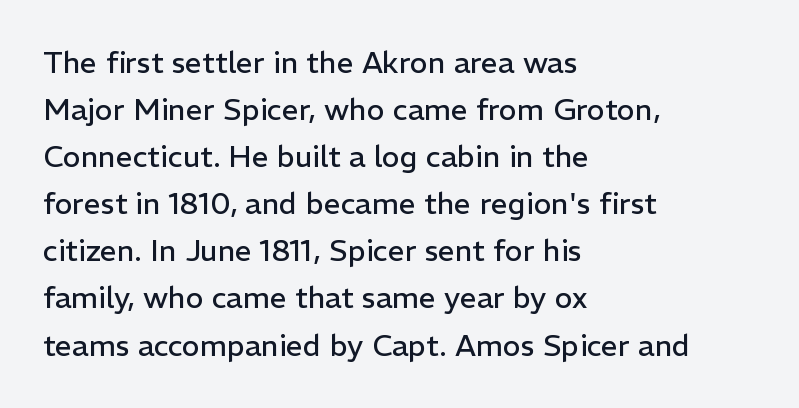
Q: Is the text bold? A: No.
Q: Is the text italic (slanted)? A: No, it is upright.
Q: Is the typeface a serif or a sans-serif typeface? A: Sans-serif.
Q: Is the text underlined? A: No.
Q: How is the paragraph aligned? A: Left-aligned.
Q: Is the spacing between letters normal or unusually wide? A: Normal.
Q: Is the spacing between lines tight, normal or loose? A: Normal.
Q: Width (condensed, normal, or wide)? A: Normal.
Q: Stroke contrast? A: Low.
Q: x-height? A: Medium.
Q: Monospaced? A: No.
